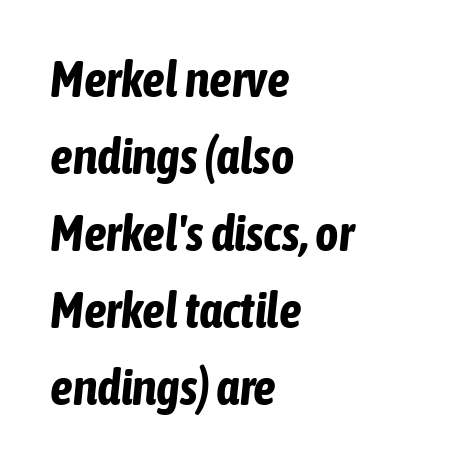
Q: Is the text bold? A: Yes.
Q: Is the text italic (slanted)? A: Yes, it leans right by about 6 degrees.
Q: Is the text underlined? A: No.
Q: How is the paragraph aligned? A: Left-aligned.
Q: Is the spacing between letters normal or unusually wide? A: Normal.
Q: Is the spacing between lines tight, normal or loose? A: Normal.
Q: Width (condensed, normal, or wide)? A: Condensed.
Q: Stroke contrast? A: Low.
Q: x-height? A: Medium.
Q: Monospaced? A: No.
